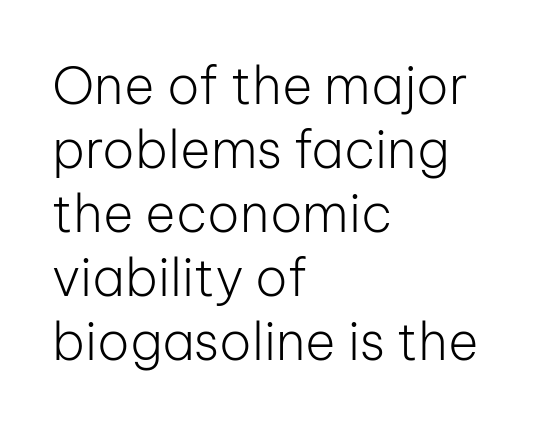
The passage shown is typeset with a sans-serif family. Caption: face not bold, strokes unweighted. Only glyphs here, with clear space below each row. Teacher's note: observe the even left margin — that is flush-left alignment. The passage shown is typed in a proportional face where columns would drift. These lines were composed using upright roman letters.
